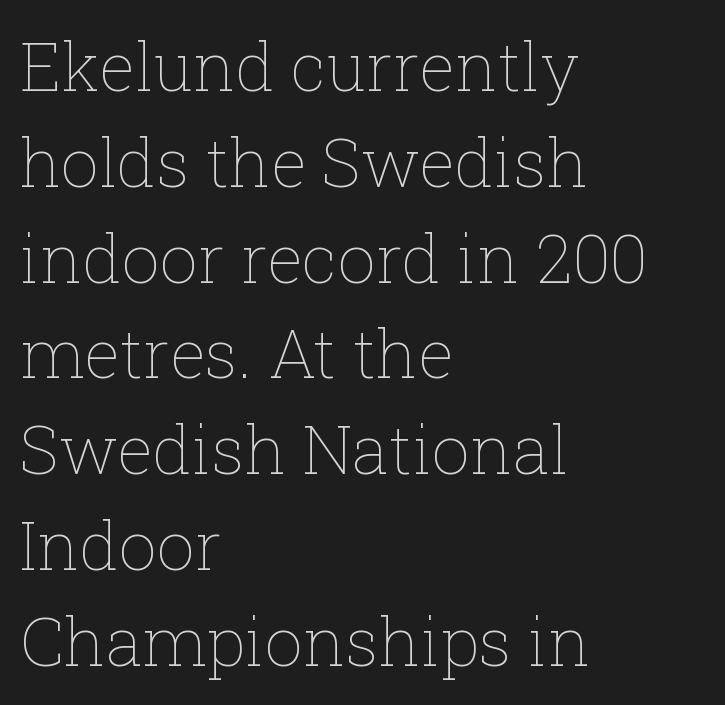
Anything drawn beneath the words? Only blank space. This sample uses plain, unmodified letter spacing. The weight would be labelled regular, book, light, or lighter still. Alignment: flush left. Baseline-to-baseline distance is the conventional proportion of letter height.
